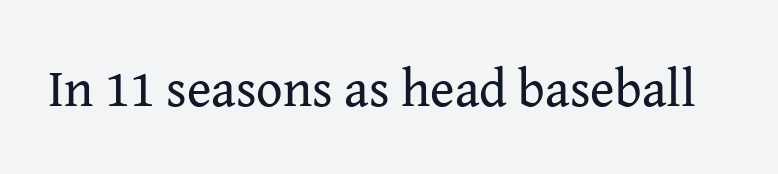
{"serif": "yes", "italic": "no", "bold": "no", "weight": "regular", "width": "normal", "stroke_contrast": "medium", "x_height": "medium", "monospaced": "no", "underline": "no", "letter_spacing": "normal", "letter_spacing_em": 0.0, "glyph_px": 52}
